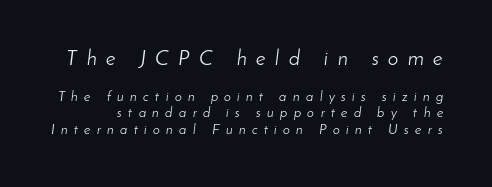
The passage shown is not bold in any degree. A student would notice the top passage is typeset larger than what follows. Does the lettering tilt? It does — this is italic. A typesetter would call this heavily tracked-out type. Rule under the text: the space is simply empty.
